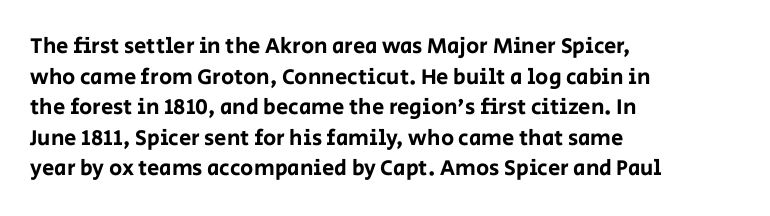
{"italic": "no", "underline": "no", "align": "left", "line_spacing": "normal", "line_spacing_ratio": 1.39, "letter_spacing": "normal", "letter_spacing_em": 0.0, "glyph_px": 22}
